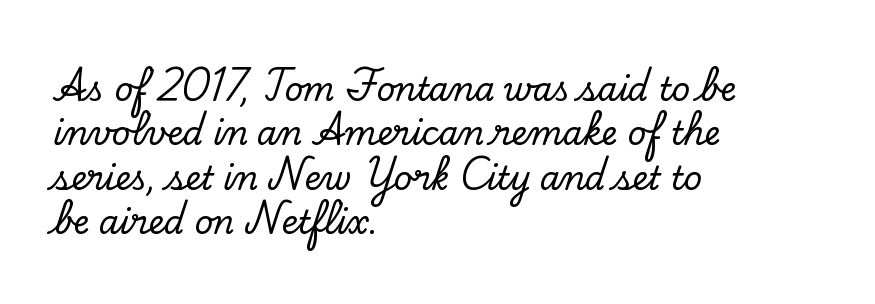
Q: Is the text italic (slanted)? A: Yes.
Q: Is the typeface a serif or a sans-serif typeface? A: Serif.
Q: Is the text underlined? A: No.
Q: How is the paragraph aligned? A: Left-aligned.
Q: Is the spacing between letters normal or unusually wide? A: Normal.
Q: Is the spacing between lines tight, normal or loose? A: Normal.
Q: Width (condensed, normal, or wide)? A: Normal.
Q: Stroke contrast? A: Low.
Q: x-height? A: Small.
Q: Monospaced? A: No.
